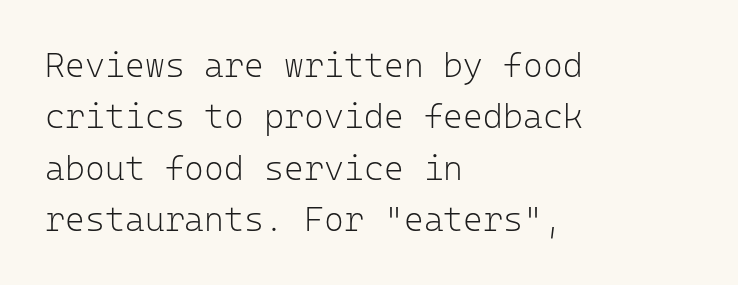
Q: Is the text bold? A: No.
Q: Is the text italic (slanted)? A: No, it is upright.
Q: Is the typeface a serif or a sans-serif typeface? A: Sans-serif.
Q: Is the text underlined? A: No.
Q: How is the paragraph aligned? A: Left-aligned.
Q: Is the spacing between letters normal or unusually wide? A: Normal.
Q: Is the spacing between lines tight, normal or loose? A: Normal.
Q: Width (condensed, normal, or wide)? A: Normal.
Q: Stroke contrast? A: Low.
Q: x-height? A: Medium.
Q: Monospaced? A: Yes.
